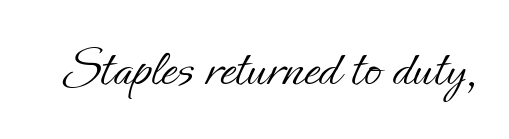
This rendering features lettering with no underline. Is the stroke heavy? The answer is a plain regular-or-lighter. Is the letter spacing exaggerated? No — it looks like the ordinary default. You could not count columns in this text — the font is proportionally spaced.
